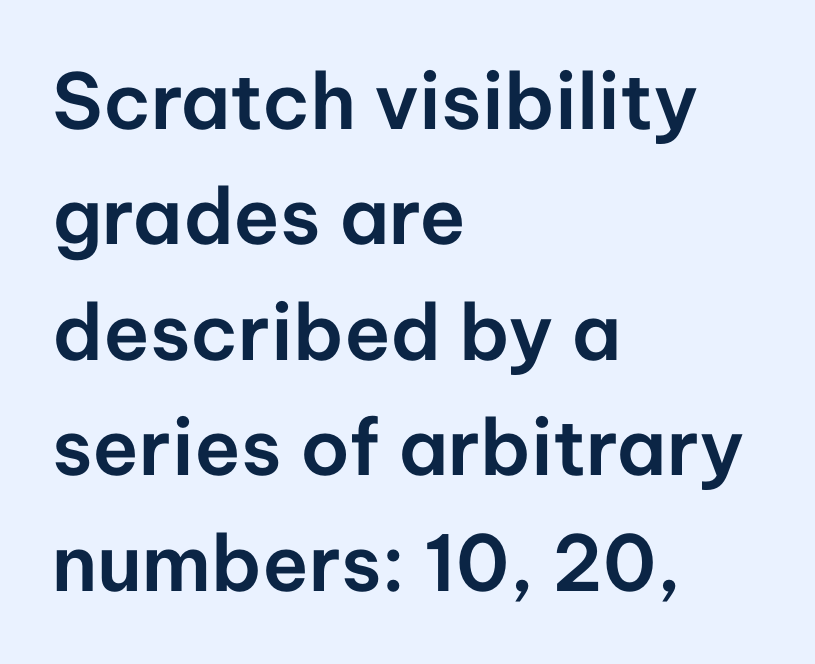
Q: Is the text italic (slanted)? A: No, it is upright.
Q: Is the typeface a serif or a sans-serif typeface? A: Sans-serif.
Q: Is the text underlined? A: No.
Q: How is the paragraph aligned? A: Left-aligned.
Q: Is the spacing between letters normal or unusually wide? A: Normal.
Q: Is the spacing between lines tight, normal or loose? A: Normal.
Q: Width (condensed, normal, or wide)? A: Normal.
Q: Stroke contrast? A: Low.
Q: x-height? A: Medium.
Q: Monospaced? A: No.
